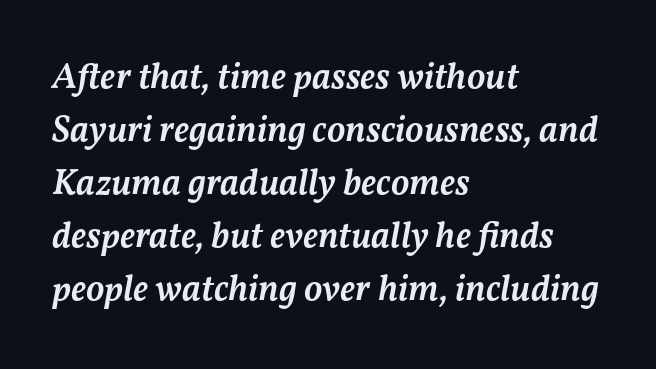
The glyphs have the mass of a demibold cut, below bold. The face used here has a pronounced slope to its letters. The passage shown is typed in a proportional face where columns would drift. The horizontal fit of the characters is conventional and even.
